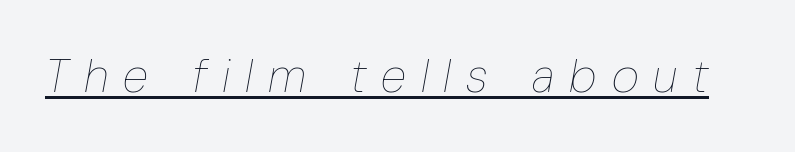
There is plenty of visible air inserted between adjacent glyphs. Do the characters align in a grid? No, the font is proportional. Students, observe the line beneath the letters — that is underlining. On a weight scale, this lands at 450 or below.
